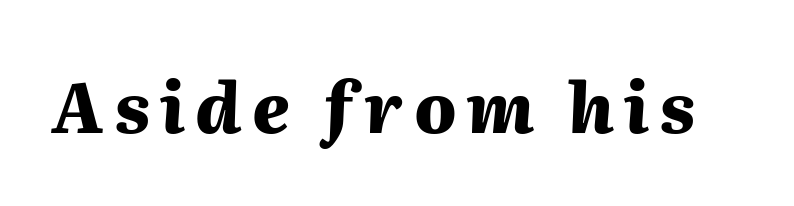
The image shows 69 px heavy type, italic (leaning right); set not underlined; medium stroke contrast and a medium x-height.
